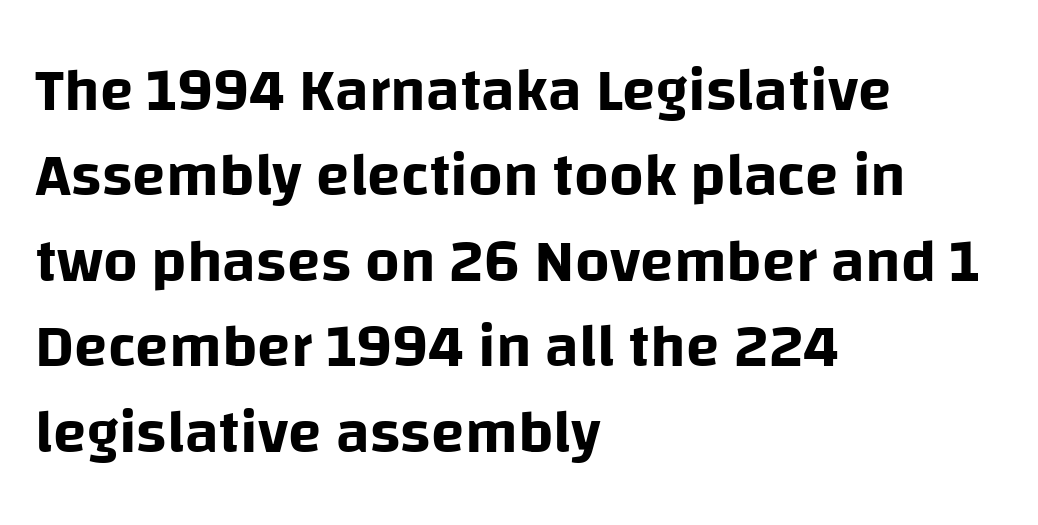
Which margin do the lines hug? The left one — the right edge is uneven. The type family on display is of the sans-serif kind. Baseline-to-baseline distance is the conventional proportion of letter height. Lines of text with bare space underneath. Here the glyphs are tracked normally, forming tight word shapes.
